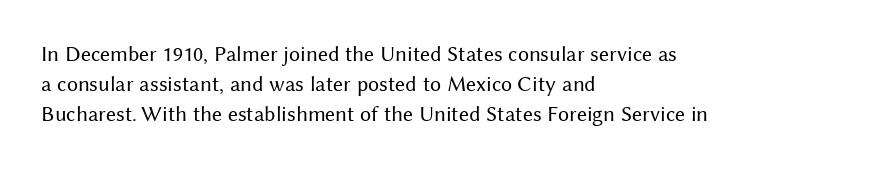
The letterforms sit shoulder to shoulder at normal distance. The space directly below the letters is spotless. Counters stay open thanks to moderate or lighter strokes. The vertical gap from one line to the next is medium. Ascenders rise straight up at ninety degrees. The ragged edge is on the right, which tells us the setting is flush left.
